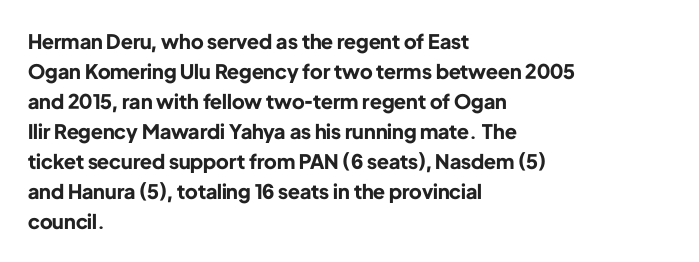
The image shows 20 px bold type, upright; set left-aligned, normal line spacing (1.5x), normal letter spacing, not underlined.
